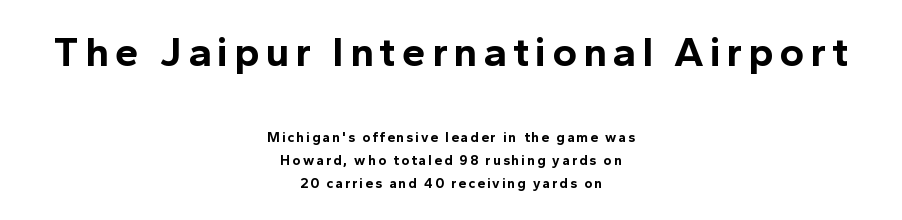
{"serif": "no", "italic": "no", "bold": "yes", "weight": "bold", "width": "normal", "x_height": "medium", "monospaced": "no", "underline": "no", "align": "center", "line_spacing": "normal", "line_spacing_ratio": 1.64, "larger_block": "first", "size_ratio": 3.0, "glyph_px": 42}
